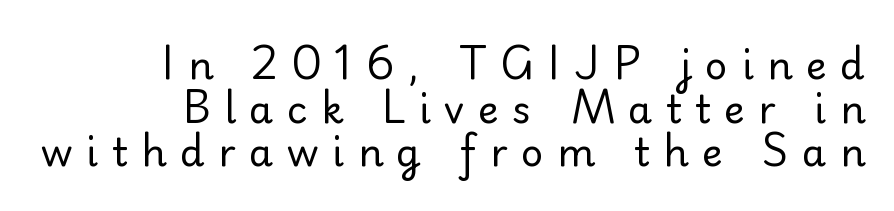
The image shows 39 px regular-weight sans-serif type, upright; set right-aligned, tight line spacing (1.12x), unusually wide letter spacing (+0.35 em), not underlined; low stroke contrast and a small x-height.
